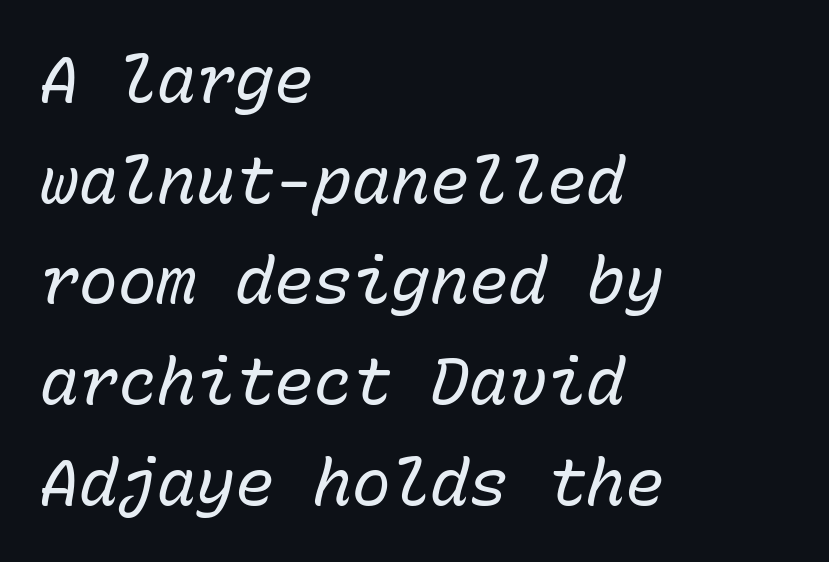
The image shows 65 px regular-weight type, italic (leaning right), monospaced; set left-aligned, normal line spacing (1.55x), normal letter spacing, not underlined; low stroke contrast and a medium x-height.
